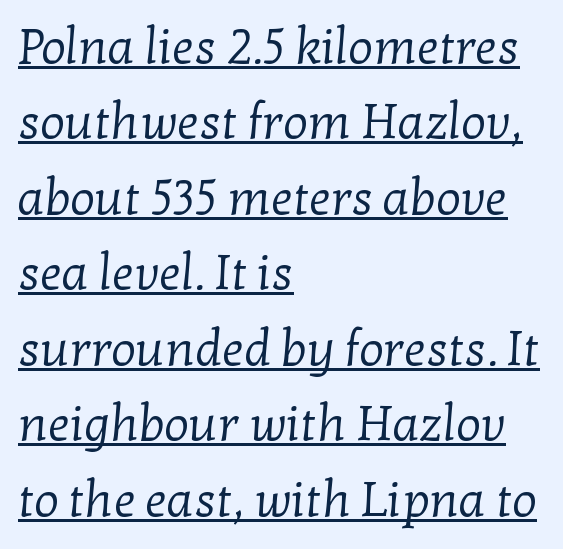
Q: Is the text bold? A: No.
Q: Is the typeface a serif or a sans-serif typeface? A: Serif.
Q: Is the text underlined? A: Yes.
Q: How is the paragraph aligned? A: Left-aligned.
Q: Is the spacing between letters normal or unusually wide? A: Normal.
Q: Is the spacing between lines tight, normal or loose? A: Normal.
Q: Width (condensed, normal, or wide)? A: Normal.
Q: Stroke contrast? A: Low.
Q: x-height? A: Medium.
Q: Monospaced? A: No.
